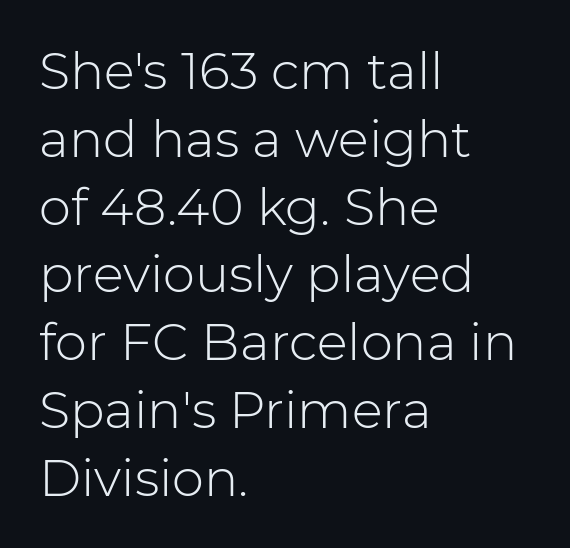
The lines in this sample share a left origin and differ only in where they stop. Tall strokes in this sample are plumb rather than angled. Letters rest on an invisible, unmarked baseline. Note the varied advance widths — an 'i' is clearly narrower than an 'm'.
